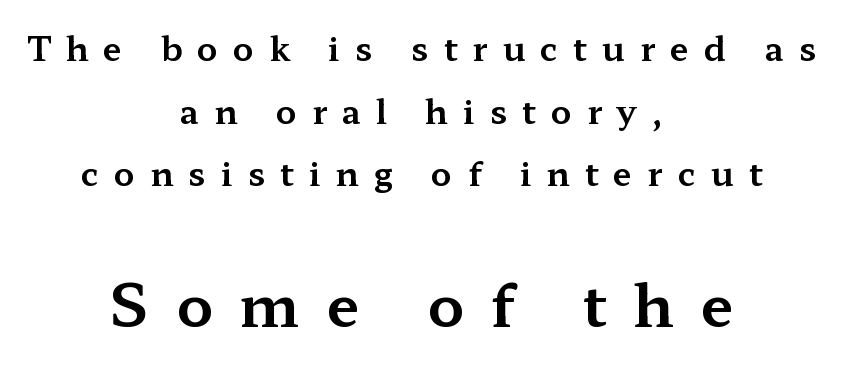
{"serif": "yes", "italic": "no", "width": "wide", "stroke_contrast": "medium", "x_height": "medium", "monospaced": "no", "underline": "no", "align": "center", "line_spacing_ratio": 1.84, "letter_spacing": "wide", "letter_spacing_em": 0.44, "larger_block": "second", "size_ratio": 1.76, "glyph_px": 60}
